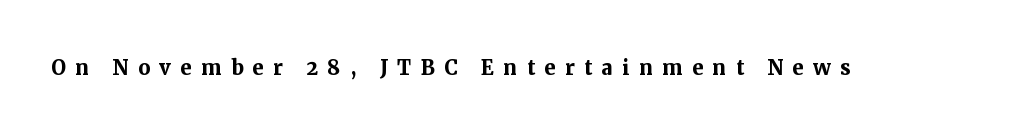
The image shows 27 px bold type, upright; set unusually wide letter spacing (+0.35 em), not underlined.
